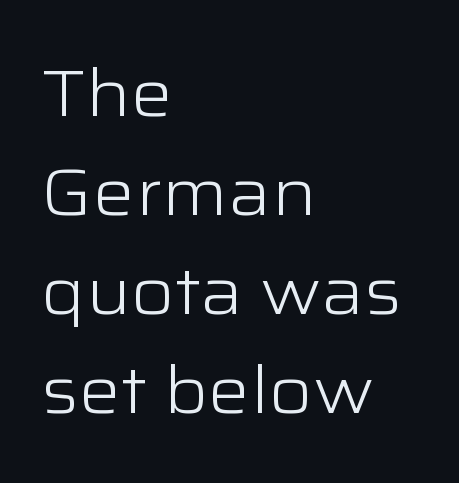
Q: Is the text bold? A: No.
Q: Is the text italic (slanted)? A: No, it is upright.
Q: Is the typeface a serif or a sans-serif typeface? A: Sans-serif.
Q: Is the text underlined? A: No.
Q: How is the paragraph aligned? A: Left-aligned.
Q: Is the spacing between letters normal or unusually wide? A: Normal.
Q: Is the spacing between lines tight, normal or loose? A: Normal.
Q: Width (condensed, normal, or wide)? A: Wide.
Q: Stroke contrast? A: Low.
Q: x-height? A: Medium.
Q: Monospaced? A: No.
